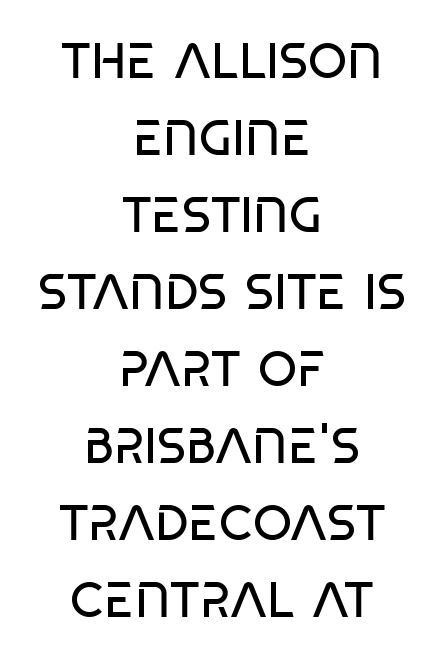
The image shows 50 px regular-weight, condensed sans-serif type, upright; set centered, normal line spacing (1.54x), normal letter spacing, not underlined; low stroke contrast and a large x-height.
